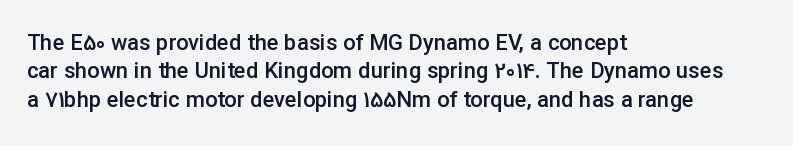
Tall strokes in this sample are plumb rather than angled. Caption: multi-line text, flush left, ragged right. Underline: absent. No extra tracking has been applied to these lines. The passage shown stacks its lines at a standard gap.
